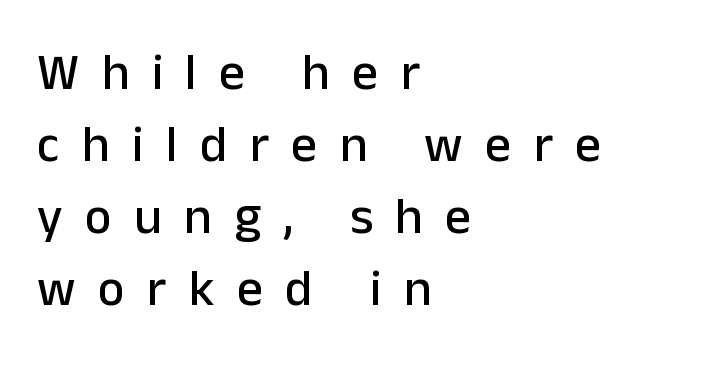
The image shows 51 px sans-serif type, upright; set left-aligned, normal line spacing (1.41x), unusually wide letter spacing (+0.44 em), not underlined; low stroke contrast and a medium x-height.
